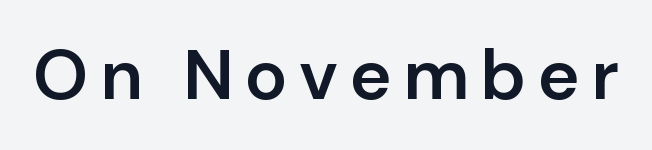
{"serif": "no", "italic": "no", "bold": "semi", "weight": "semibold", "width": "normal", "stroke_contrast": "low", "x_height": "medium", "monospaced": "no", "underline": "no", "glyph_px": 71}
